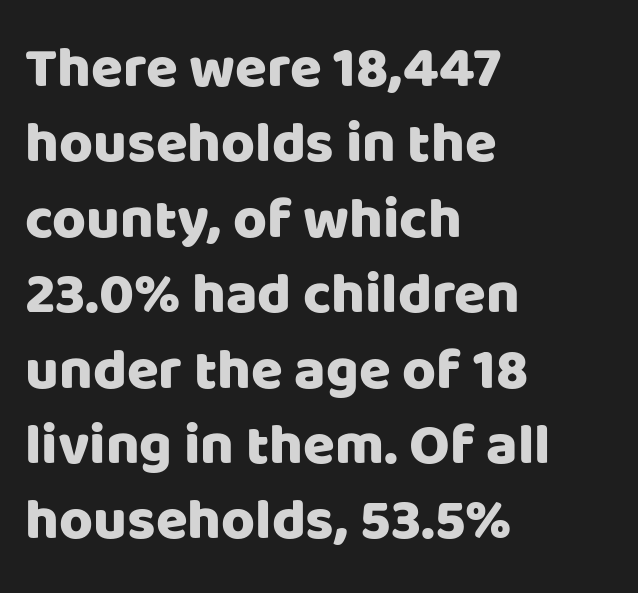
Q: Is the text italic (slanted)? A: No, it is upright.
Q: Is the typeface a serif or a sans-serif typeface? A: Sans-serif.
Q: Is the text underlined? A: No.
Q: How is the paragraph aligned? A: Left-aligned.
Q: Is the spacing between letters normal or unusually wide? A: Normal.
Q: Is the spacing between lines tight, normal or loose? A: Normal.
Q: Width (condensed, normal, or wide)? A: Normal.
Q: Stroke contrast? A: Low.
Q: x-height? A: Large.
Q: Monospaced? A: No.
